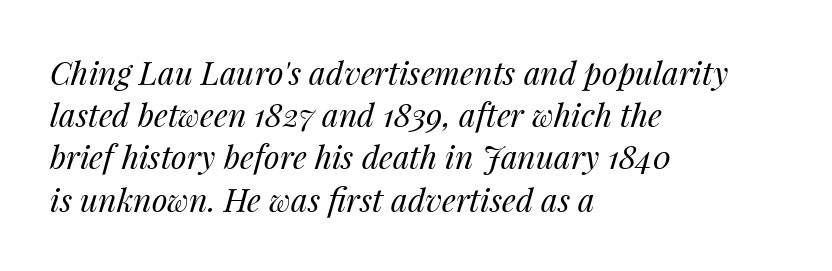
{"italic": "yes", "lean": "right", "slant_degrees": 14, "bold": "no", "weight": "regular", "width": "normal", "stroke_contrast": "medium", "x_height": "medium", "monospaced": "no", "underline": "no", "align": "left", "line_spacing": "normal", "line_spacing_ratio": 1.32, "letter_spacing": "normal", "letter_spacing_em": 0.0, "glyph_px": 32}
